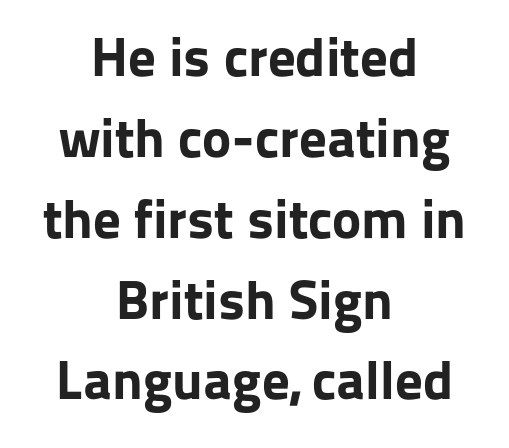
{"serif": "no", "italic": "no", "bold": "yes", "weight": "bold", "width": "normal", "stroke_contrast": "low", "x_height": "medium", "monospaced": "no", "underline": "no", "align": "center", "line_spacing": "normal", "line_spacing_ratio": 1.47, "letter_spacing": "normal", "letter_spacing_em": 0.0, "glyph_px": 55}
